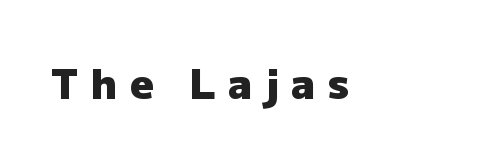
Q: Is the text bold? A: Yes.
Q: Is the text italic (slanted)? A: No, it is upright.
Q: Is the typeface a serif or a sans-serif typeface? A: Sans-serif.
Q: Is the text underlined? A: No.
Q: Is the spacing between letters normal or unusually wide? A: Unusually wide.
Q: Width (condensed, normal, or wide)? A: Normal.
Q: Stroke contrast? A: Low.
Q: x-height? A: Medium.
Q: Monospaced? A: No.
